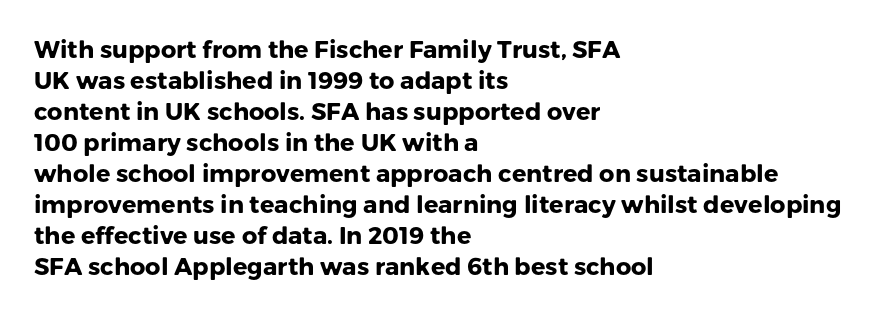
If you measured baseline to baseline, you'd find a middling distance. The specimen reads as upright at a glance. Glyph-to-glyph distance matches everyday printed text. Heavy, bold letterforms. Each row of text sits above clean, open space.
